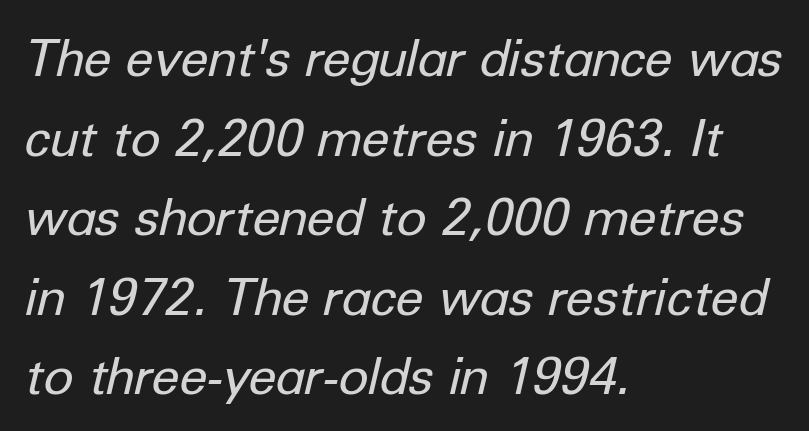
Q: Is the text bold? A: No.
Q: Is the text italic (slanted)? A: Yes, it leans right by about 12 degrees.
Q: Is the text underlined? A: No.
Q: How is the paragraph aligned? A: Left-aligned.
Q: Is the spacing between letters normal or unusually wide? A: Normal.
Q: Is the spacing between lines tight, normal or loose? A: Normal.
Q: Width (condensed, normal, or wide)? A: Normal.
Q: Stroke contrast? A: Low.
Q: x-height? A: Medium.
Q: Monospaced? A: No.
